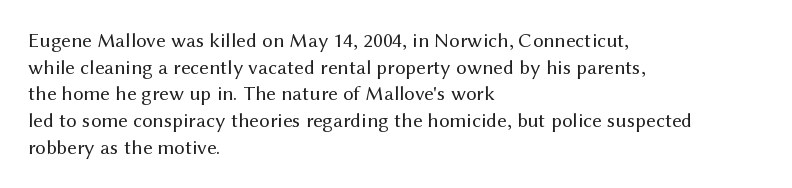
The image shows 21 px text type, upright; set left-aligned, normal line spacing (1.27x), normal letter spacing, not underlined.
